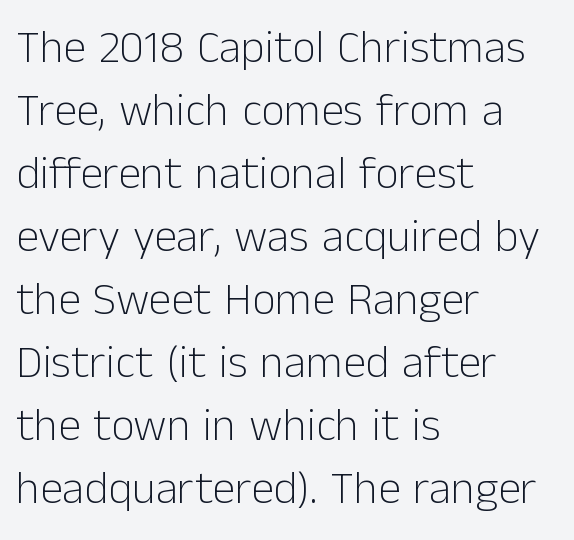
Q: Is the text bold? A: No.
Q: Is the text italic (slanted)? A: No, it is upright.
Q: Is the typeface a serif or a sans-serif typeface? A: Sans-serif.
Q: Is the text underlined? A: No.
Q: How is the paragraph aligned? A: Left-aligned.
Q: Is the spacing between letters normal or unusually wide? A: Normal.
Q: Is the spacing between lines tight, normal or loose? A: Normal.
Q: Width (condensed, normal, or wide)? A: Normal.
Q: Stroke contrast? A: Low.
Q: x-height? A: Medium.
Q: Monospaced? A: No.
